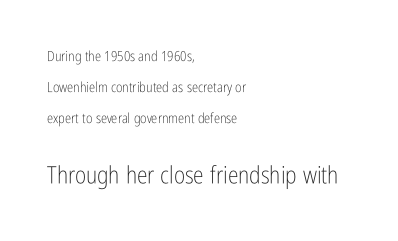
Q: Is the text bold? A: No.
Q: Is the text italic (slanted)? A: No, it is upright.
Q: Is the text underlined? A: No.
Q: How is the paragraph aligned? A: Left-aligned.
Q: Is the spacing between letters normal or unusually wide? A: Normal.
Q: Is the spacing between lines tight, normal or loose? A: Loose.
Q: Which block of text is set in a larger size, the first (top) or the second (bottom)? A: The second (bottom) one.
